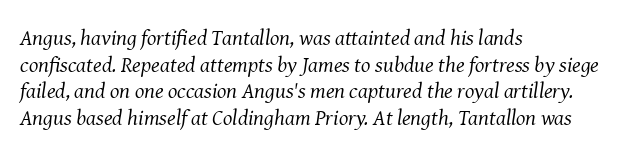
Slanted lettering throughout. Bold? No — there's no thickening of the strokes. The rendering anchors every line to the left-hand side. Beneath every word, the page is bare. Nobody touched the tracking dial on this one.
